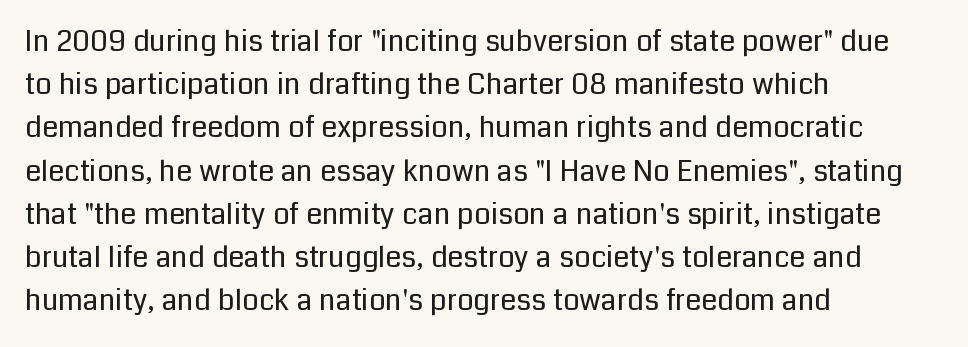
The image shows 29 px regular-weight sans-serif type, upright; set left-aligned, normal line spacing (1.49x), normal letter spacing, not underlined; low stroke contrast and a medium x-height.
